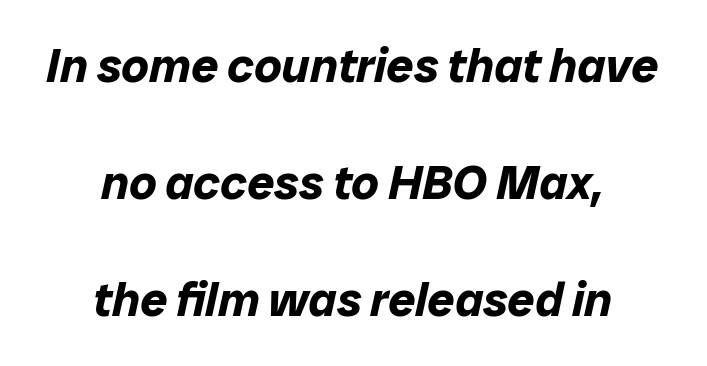
{"italic": "yes", "lean": "right", "slant_degrees": 12, "bold": "yes", "weight": "bold", "width": "normal", "stroke_contrast": "low", "x_height": "medium", "monospaced": "no", "underline": "no", "align": "center", "line_spacing": "loose", "line_spacing_ratio": 2.44, "letter_spacing": "normal", "letter_spacing_em": 0.0, "glyph_px": 48}
